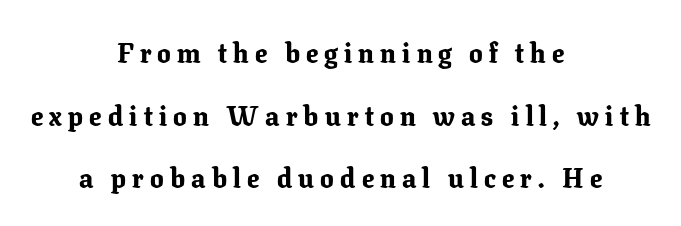
The area under the type is left untouched. The designer dialed line spacing up above the default. Strong, thick strokes mark this as bold type. Compared with typical body copy, the letter spacing here is much looser.
